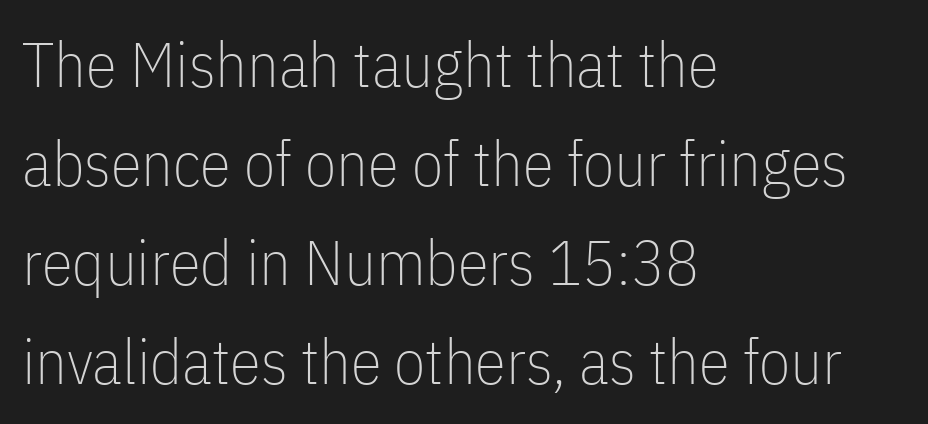
If you measured baseline to baseline, you'd find a middling distance. Line starts are locked; line ends wander. Type style note: lacks serifs. Every character sits straight up, as roman type does. This sample uses plain, unmodified letter spacing. Ink coverage per letter is moderate at most.
